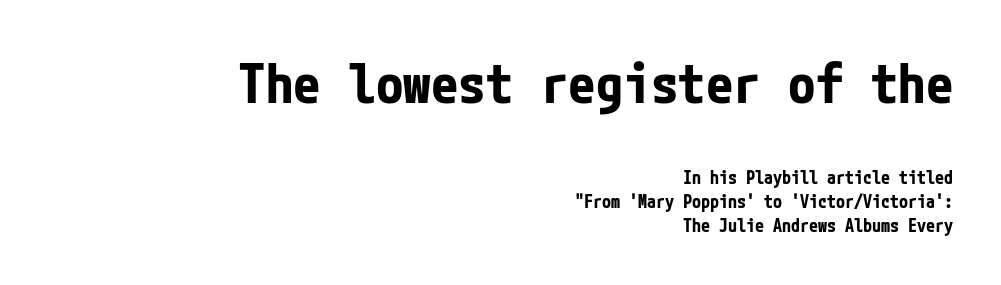
The block of text has a typical density, with ordinary space between rows. This is roman type, the default non-slanted kind. Unlike a traditional serif, this face leaves its strokes unadorned. The letterforms sit shoulder to shoulder at normal distance. What weight is shown? A full bold with thick strokes.
